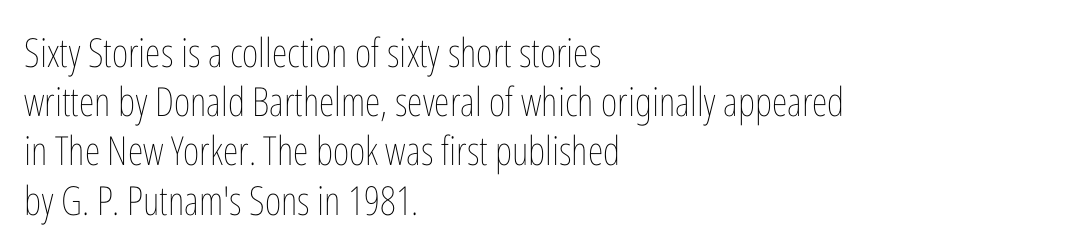
Designer's note — italics off, roman on. Each stroke keeps to a modest, everyday thickness or less. The letters sit at their default tracking, neither squeezed nor spread. Here the designer chose a conventional face with non-uniform glyph widths. Beneath every word, the page is bare. Line beginnings align vertically; line endings do not.
